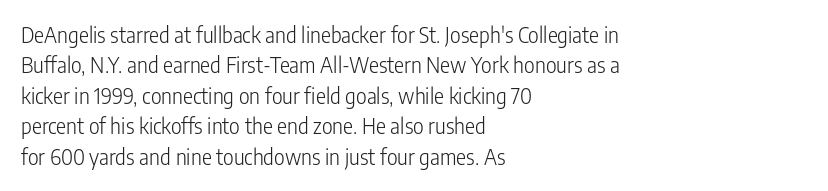
Letter spacing: default. Ink coverage per letter is moderate at most. The rag falls on the right side of this text block. Descenders are the only things crossing below the line. This block has exactly the height ordinary leading produces. This is the regular roman posture of the typeface.
